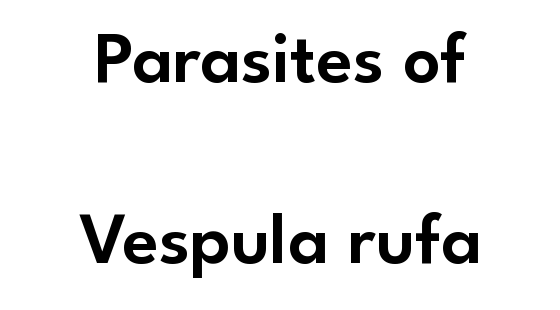
{"serif": "no", "italic": "no", "width": "normal", "stroke_contrast": "low", "x_height": "small", "monospaced": "no", "underline": "no", "align": "center", "line_spacing": "loose", "line_spacing_ratio": 2.44, "letter_spacing": "normal", "letter_spacing_em": 0.0, "glyph_px": 74}
